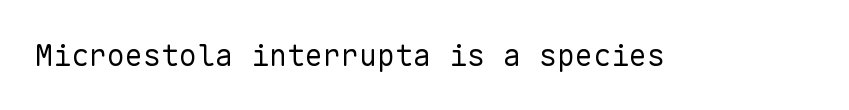
{"serif": "no", "italic": "no", "bold": "no", "weight": "regular", "width": "normal", "stroke_contrast": "low", "x_height": "medium", "monospaced": "yes", "underline": "no", "letter_spacing": "normal", "letter_spacing_em": 0.0, "glyph_px": 30}
